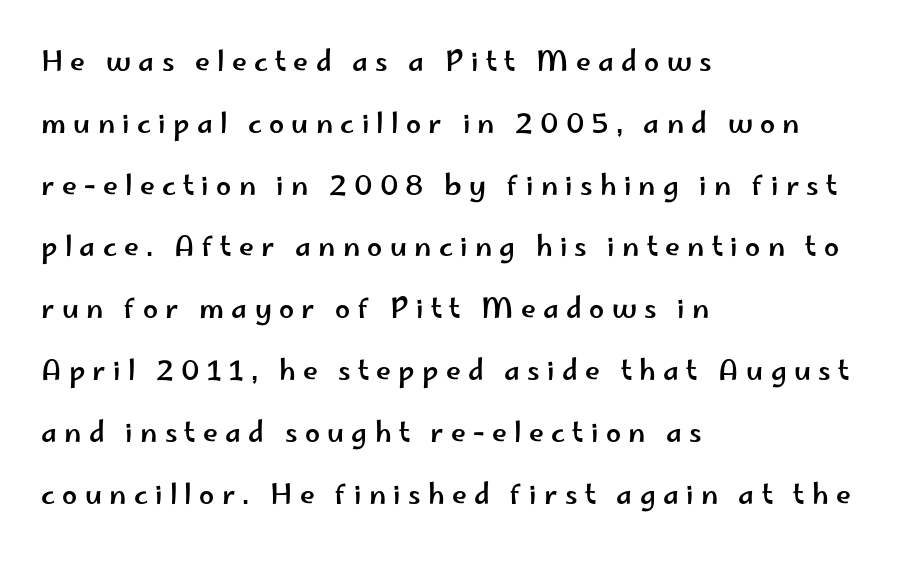
{"italic": "no", "underline": "no", "align": "left", "line_spacing": "loose", "line_spacing_ratio": 2.29, "letter_spacing": "wide", "letter_spacing_em": 0.27, "glyph_px": 27}
